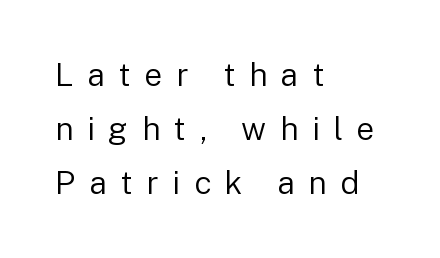
Q: Is the text bold? A: No.
Q: Is the text italic (slanted)? A: No, it is upright.
Q: Is the typeface a serif or a sans-serif typeface? A: Sans-serif.
Q: Is the text underlined? A: No.
Q: How is the paragraph aligned? A: Left-aligned.
Q: Is the spacing between letters normal or unusually wide? A: Unusually wide.
Q: Is the spacing between lines tight, normal or loose? A: Normal.
Q: Width (condensed, normal, or wide)? A: Normal.
Q: Stroke contrast? A: Low.
Q: x-height? A: Medium.
Q: Monospaced? A: No.
